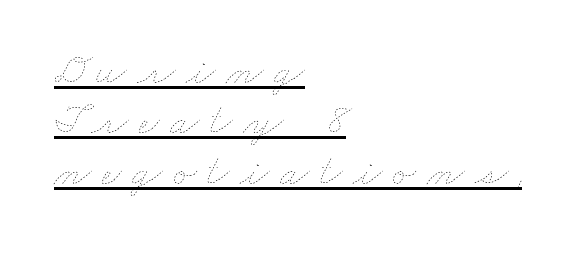
Q: Is the text bold? A: No.
Q: Is the text underlined? A: Yes.
Q: How is the paragraph aligned? A: Left-aligned.
Q: Is the spacing between letters normal or unusually wide? A: Unusually wide.
Q: Width (condensed, normal, or wide)? A: Wide.
Q: Stroke contrast? A: Low.
Q: x-height? A: Small.
Q: Monospaced? A: No.
